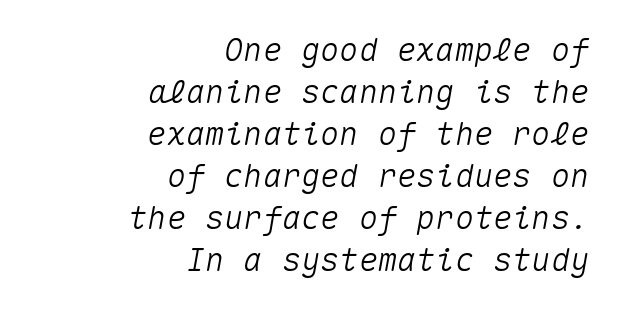
Glance below the letters and you will spot only blank space. Designer's note — italics engaged. The paragraph has a hard right edge and a soft left edge. Quick note: interline space is typical. This sample uses plain, unmodified letter spacing. Is this a fixed-width face? Yes — each glyph sits in an identical cell.
